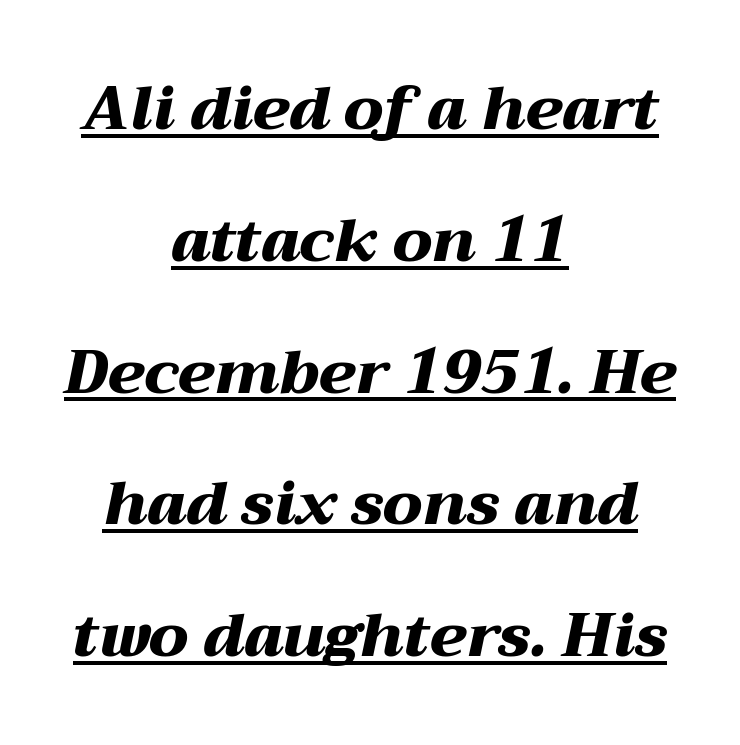
The image shows 61 px heavy, wide type, italic (leaning right); set centered, loose line spacing (2.16x), normal letter spacing, underlined; medium stroke contrast and a medium x-height.
